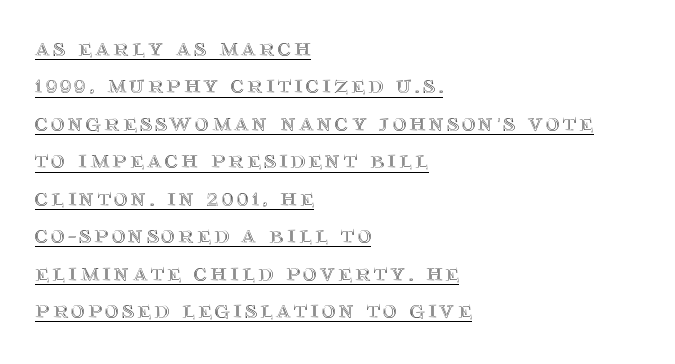
{"italic": "no", "underline": "yes", "align": "left", "line_spacing": "normal", "line_spacing_ratio": 1.44, "glyph_px": 26}
